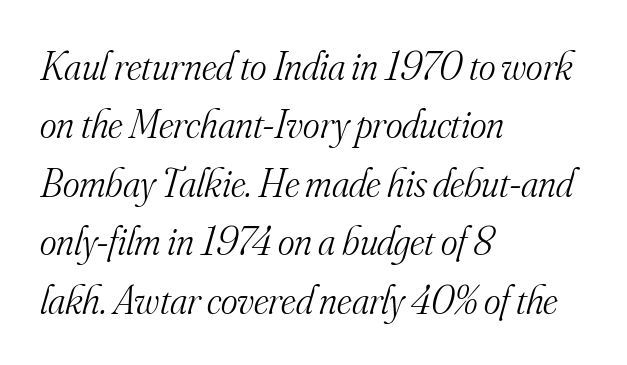
{"serif": "yes", "italic": "yes", "lean": "right", "slant_degrees": 16, "bold": "no", "weight": "light", "width": "normal", "stroke_contrast": "medium", "x_height": "small", "monospaced": "no", "underline": "no", "align": "left", "line_spacing": "normal", "line_spacing_ratio": 1.46, "letter_spacing": "normal", "letter_spacing_em": 0.0, "glyph_px": 40}
